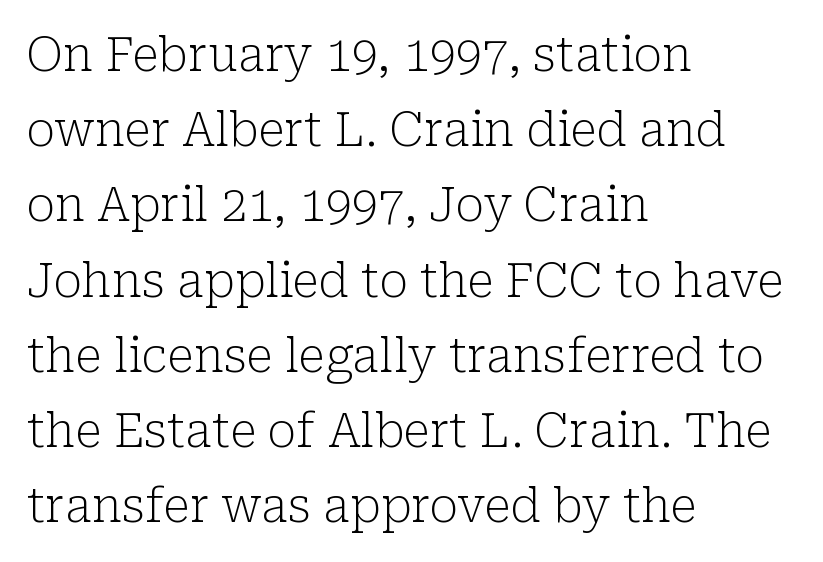
The image shows 47 px light serif type, upright; set left-aligned, normal line spacing (1.6x), normal letter spacing, not underlined; low stroke contrast and a medium x-height.
